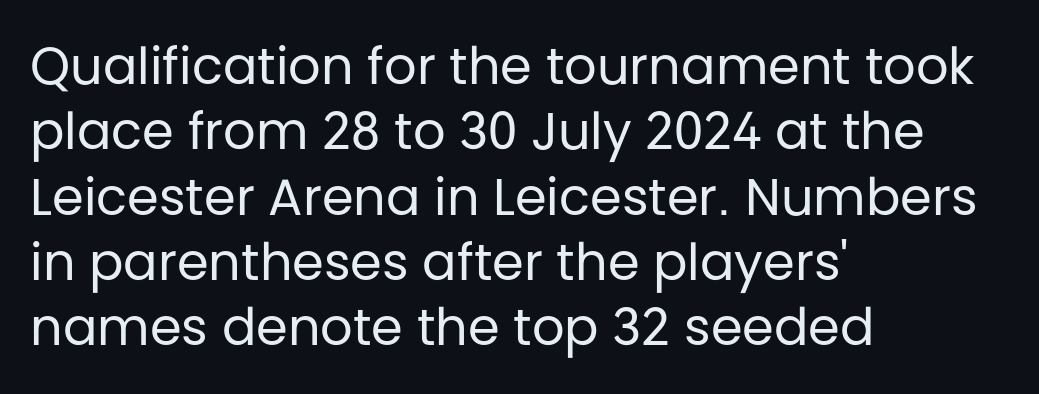
{"serif": "no", "italic": "no", "bold": "no", "weight": "regular", "width": "normal", "stroke_contrast": "low", "x_height": "large", "monospaced": "no", "underline": "no", "align": "left", "line_spacing": "normal", "line_spacing_ratio": 1.28, "letter_spacing": "normal", "letter_spacing_em": 0.0, "glyph_px": 51}
